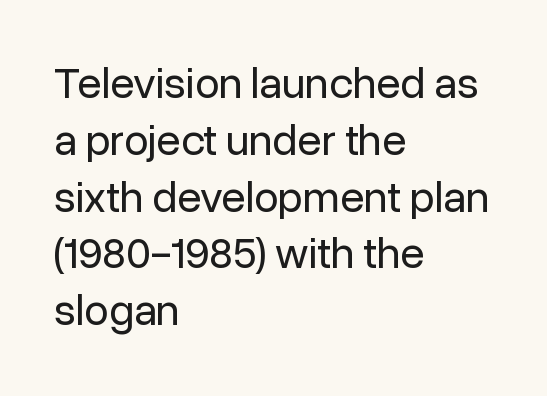
{"serif": "no", "italic": "no", "bold": "no", "weight": "regular", "width": "normal", "stroke_contrast": "low", "x_height": "medium", "monospaced": "no", "underline": "no", "align": "left", "line_spacing": "normal", "line_spacing_ratio": 1.29, "letter_spacing": "normal", "letter_spacing_em": 0.0, "glyph_px": 44}
